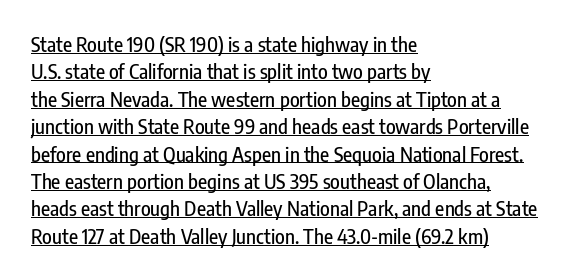
{"italic": "no", "underline": "yes", "align": "left", "line_spacing": "normal", "line_spacing_ratio": 1.37, "letter_spacing": "normal", "letter_spacing_em": 0.0, "glyph_px": 20}
